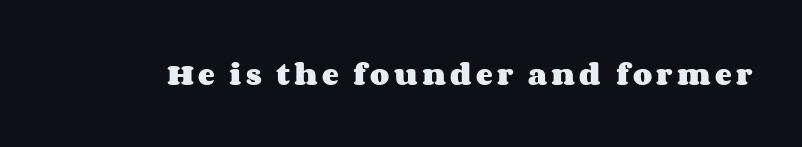
{"italic": "no", "bold": "yes", "underline": "no", "glyph_px": 25}
